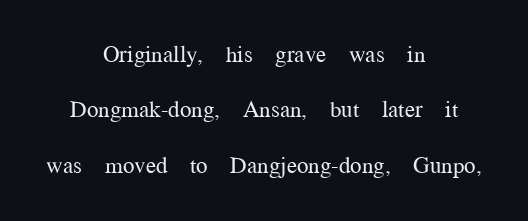
{"italic": "no", "bold": "no", "underline": "no", "align": "center", "line_spacing": "loose", "line_spacing_ratio": 2.41, "letter_spacing": "normal", "letter_spacing_em": 0.0, "glyph_px": 23}
